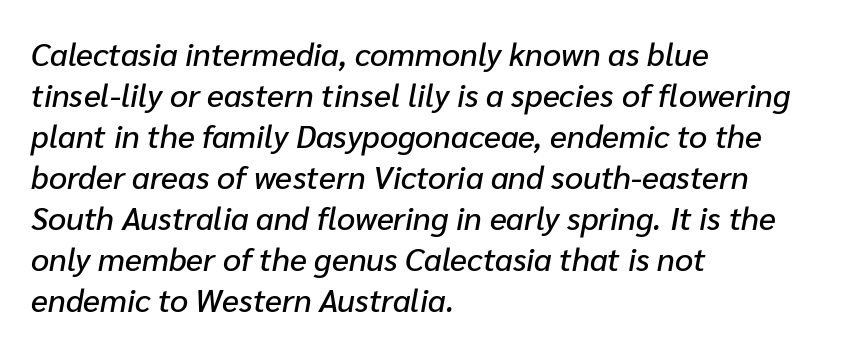
Would a proofreader flag this as italicized? Yes. Notice how the passage keeps a crisp vertical edge on the left only. Nobody touched the tracking dial on this one. Each letter keeps its own natural width here, so spacing adapts to shape. Descenders hang freely into open space.
